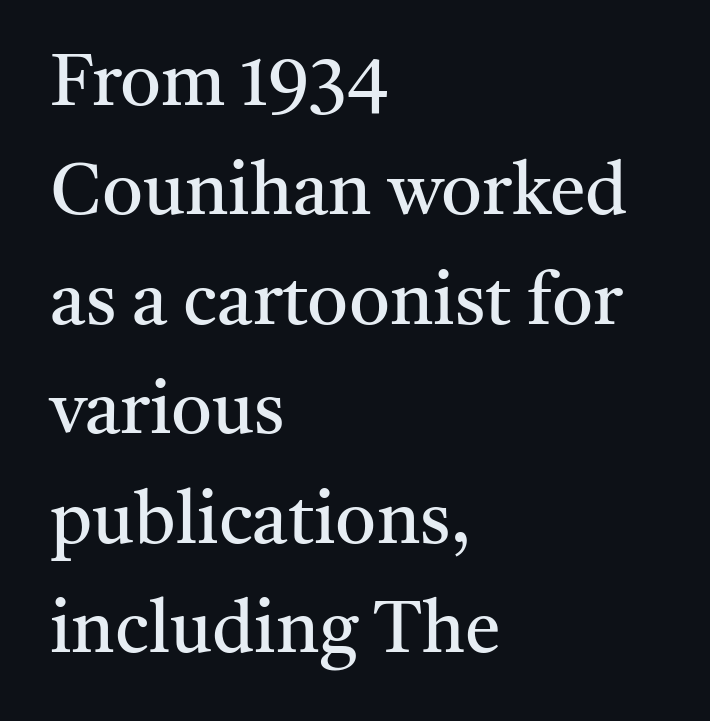
Q: Is the text bold? A: No.
Q: Is the text italic (slanted)? A: No, it is upright.
Q: Is the typeface a serif or a sans-serif typeface? A: Serif.
Q: Is the text underlined? A: No.
Q: How is the paragraph aligned? A: Left-aligned.
Q: Is the spacing between letters normal or unusually wide? A: Normal.
Q: Is the spacing between lines tight, normal or loose? A: Normal.
Q: Width (condensed, normal, or wide)? A: Normal.
Q: Stroke contrast? A: Medium.
Q: x-height? A: Medium.
Q: Monospaced? A: No.
